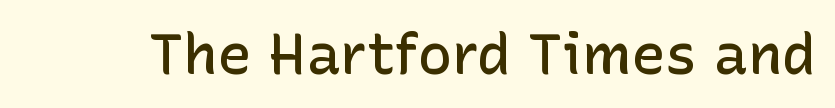
The image shows 57 px semibold sans-serif type, upright; set normal letter spacing, not underlined; low stroke contrast and a medium x-height.
